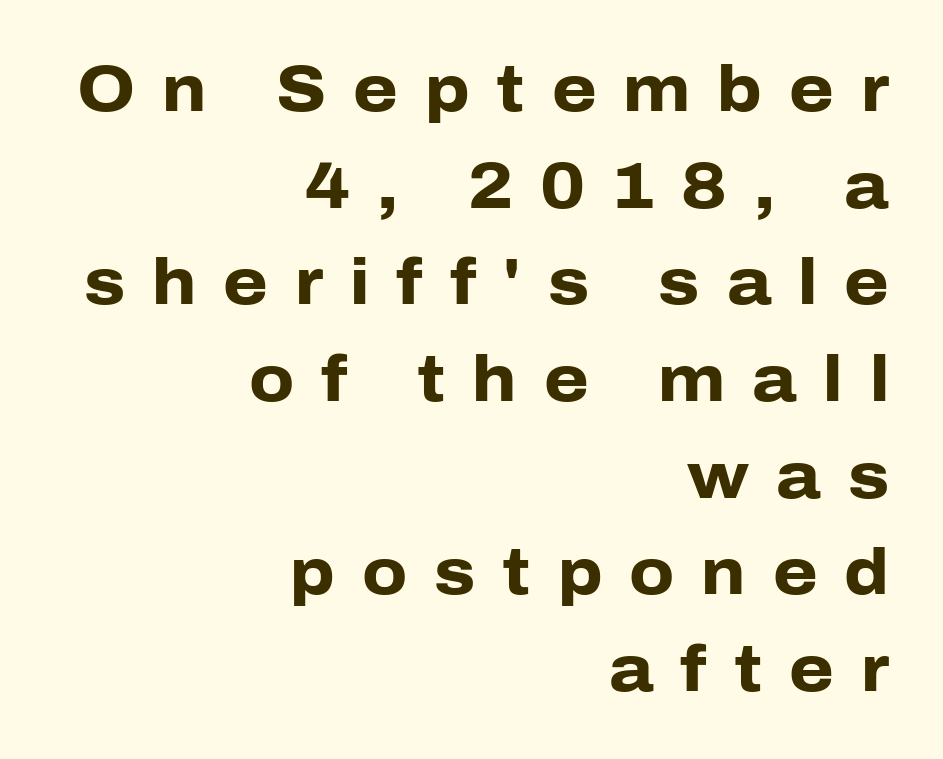
{"serif": "no", "italic": "no", "bold": "yes", "weight": "heavy", "width": "normal", "stroke_contrast": "low", "x_height": "medium", "monospaced": "no", "underline": "no", "align": "right", "line_spacing": "normal", "line_spacing_ratio": 1.51, "letter_spacing": "wide", "letter_spacing_em": 0.42, "glyph_px": 64}
